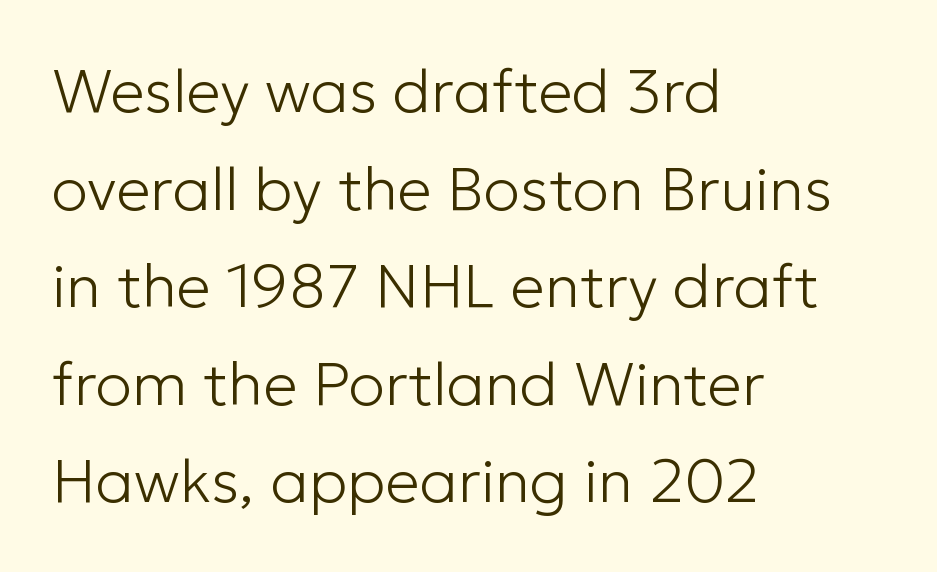
The image shows 61 px light sans-serif type, upright; set left-aligned, normal line spacing (1.6x), normal letter spacing, not underlined; low stroke contrast and a medium x-height.
